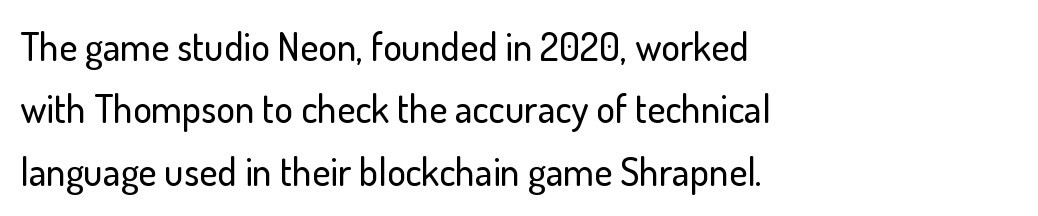
Q: Is the text italic (slanted)? A: No, it is upright.
Q: Is the typeface a serif or a sans-serif typeface? A: Sans-serif.
Q: Is the text underlined? A: No.
Q: How is the paragraph aligned? A: Left-aligned.
Q: Is the spacing between letters normal or unusually wide? A: Normal.
Q: Is the spacing between lines tight, normal or loose? A: Normal.
Q: Width (condensed, normal, or wide)? A: Normal.
Q: Stroke contrast? A: Low.
Q: x-height? A: Small.
Q: Monospaced? A: No.
